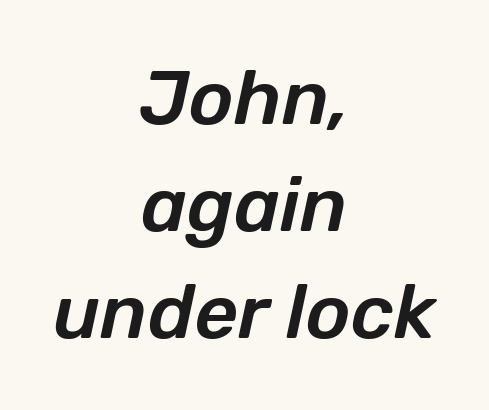
Here the designer chose a conventional face with non-uniform glyph widths. The glyphs are unaccompanied by any horizontal stroke below them. Short and long lines alike share a common midpoint. Spacing between characters is what you'd get straight out of the box. Compared with ordinary roman type, these characters are visibly tilted. Normally led — the rows are evenly, conventionally spaced.
